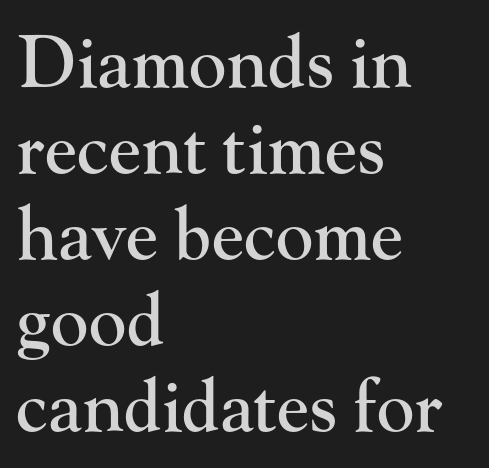
Tall strokes in this sample are plumb rather than angled. Note the varied advance widths — an 'i' is clearly narrower than an 'm'. The glyphs in this specimen are seriffed. Each row of text sits above clean, open space.
